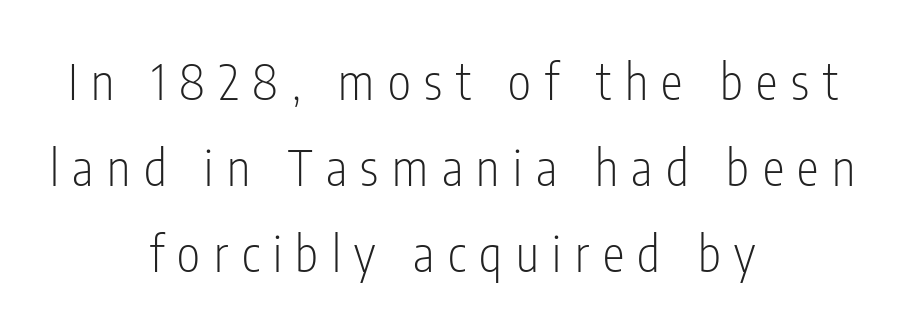
The space beneath each line is pristine and unruled. Varying glyph widths throughout — classic text-font behaviour. Short note: letters widely spaced. Upright lettering throughout. These glyphs show unthickened strokes, regular width or finer.
